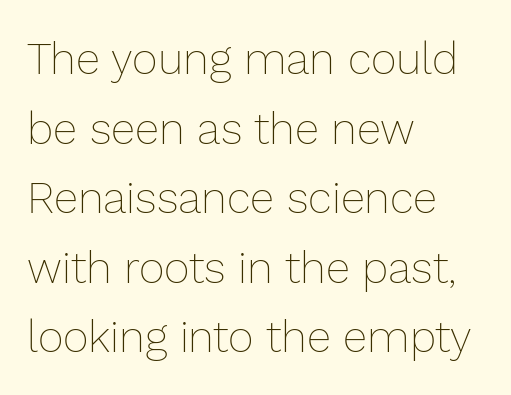
The specimen omits any rule beneath the text block's lines. A typesetter would call this proportional, since set widths differ per character. The setting favours the left margin, as ordinary paragraphs usually do. Weight class: somewhere from thin through regular. The typography opts for an upright posture over an oblique one. Leading matches the norm, producing a regular column.
